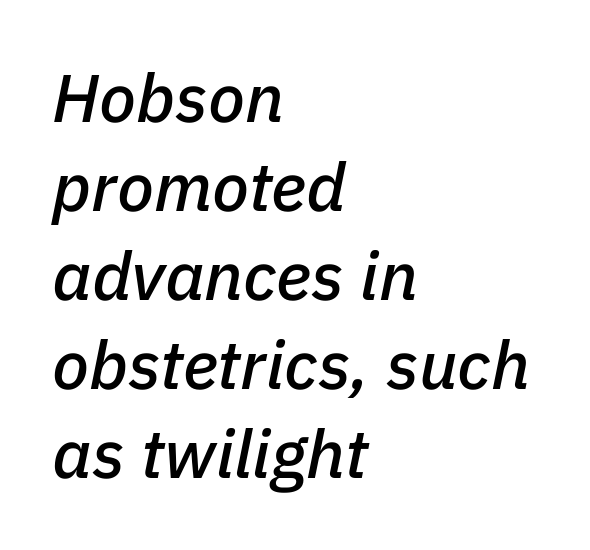
How are the letters spaced? Ordinarily, with no added tracking. Type without underlining. The lines are quadded left. Leading: standard. Looking at the ascenders, they clearly lean.
